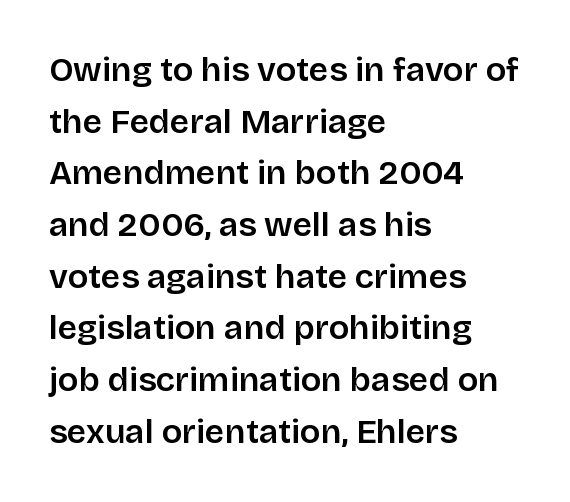
Q: Is the text italic (slanted)? A: No, it is upright.
Q: Is the typeface a serif or a sans-serif typeface? A: Sans-serif.
Q: Is the text underlined? A: No.
Q: How is the paragraph aligned? A: Left-aligned.
Q: Is the spacing between letters normal or unusually wide? A: Normal.
Q: Is the spacing between lines tight, normal or loose? A: Normal.
Q: Width (condensed, normal, or wide)? A: Normal.
Q: Stroke contrast? A: Low.
Q: x-height? A: Large.
Q: Monospaced? A: No.
